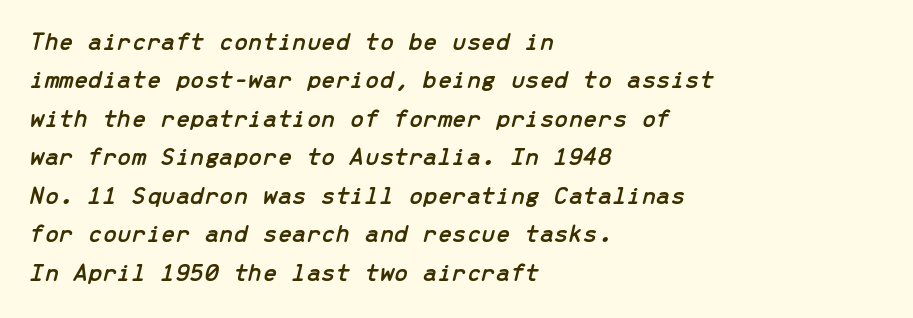
The image shows 26 px text type, italic (leaning right); set left-aligned, normal line spacing (1.48x), normal letter spacing, not underlined.
